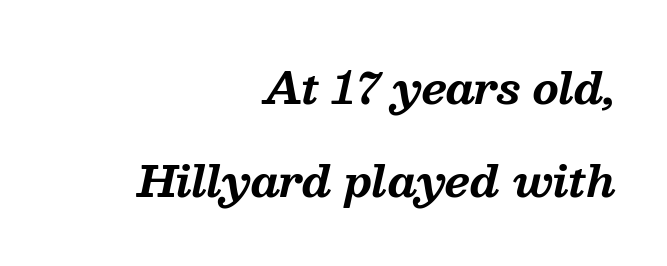
Q: Is the text bold? A: Yes.
Q: Is the text italic (slanted)? A: Yes, it leans right by about 13 degrees.
Q: Is the typeface a serif or a sans-serif typeface? A: Serif.
Q: Is the text underlined? A: No.
Q: How is the paragraph aligned? A: Right-aligned.
Q: Is the spacing between letters normal or unusually wide? A: Normal.
Q: Is the spacing between lines tight, normal or loose? A: Loose.
Q: Width (condensed, normal, or wide)? A: Normal.
Q: Stroke contrast? A: Medium.
Q: x-height? A: Medium.
Q: Monospaced? A: No.
